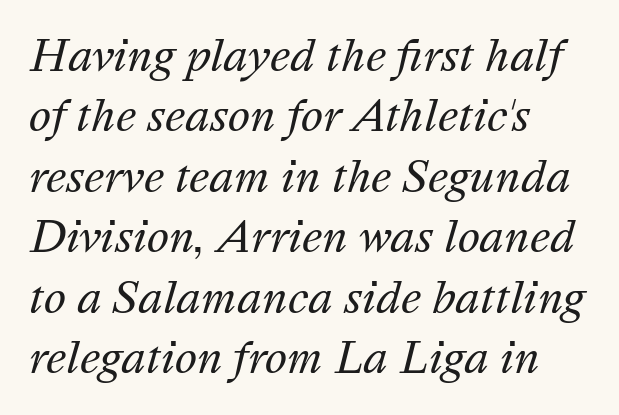
Each stroke keeps to a modest, everyday thickness or less. No extra tracking has been applied to these lines. You can tell it's italic because the verticals aren't actually vertical. Rows of type keep a routine distance in the vertical direction.
